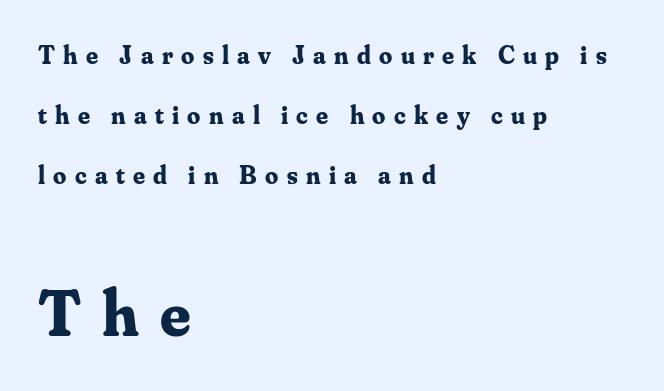
The image shows 66 px bold serif type, upright; set left-aligned, loose line spacing (2.31x), unusually wide letter spacing (+0.32 em), not underlined; the second (bottom) block is 2.54x larger; medium stroke contrast and a small x-height.
